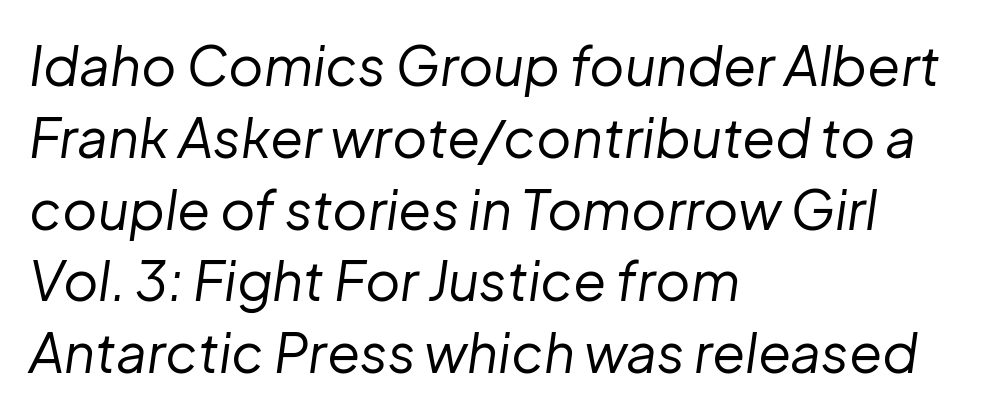
The image shows 54 px regular-weight type, italic (leaning right); set left-aligned, normal line spacing (1.33x), normal letter spacing, not underlined; low stroke contrast and a medium x-height.
